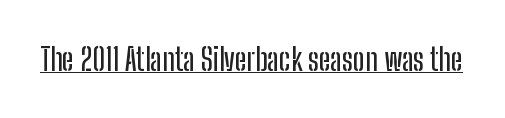
Think of a printed novel: that variable character pitch is what you see here. The sample's only ornament is a line tracing under the words. Vertical strokes here are truly vertical. Letterform terminals end flat and unadorned throughout the passage. Nobody touched the tracking dial on this one.
